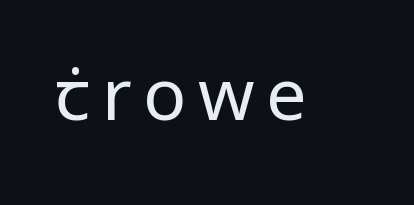
The text was rendered using a sans face with plain stroke endings. Unbolded letterforms with no extra heft. You could not count columns in this text — the font is proportionally spaced. Nobody drew a line under any word here. Is there any slant? The stems are plumb.
